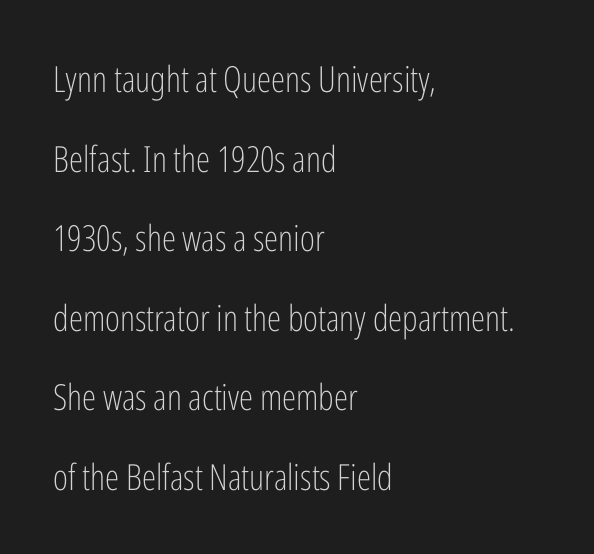
The image shows 36 px light, condensed sans-serif type, upright; set left-aligned, loose line spacing (2.21x), normal letter spacing, not underlined; low stroke contrast and a medium x-height.
